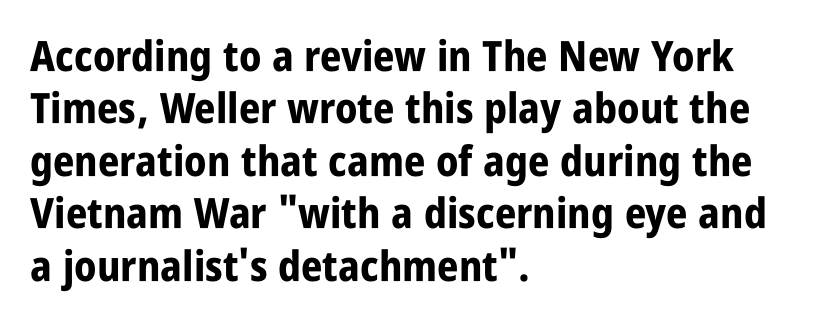
This sample has the flowing, uneven cadence of proportional lettering. Every letter is thick-stroked: bold, no question. Look at the bottom of the vertical strokes: they stop flat, with no serifs. Italic? Not at all — the glyphs are vertical.
